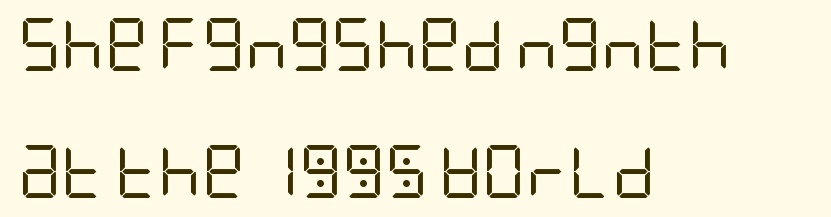
The image shows 53 px regular-weight, condensed sans-serif type, upright; set left-aligned, loose line spacing (2.4x), normal letter spacing, not underlined; low stroke contrast and a large x-height.
